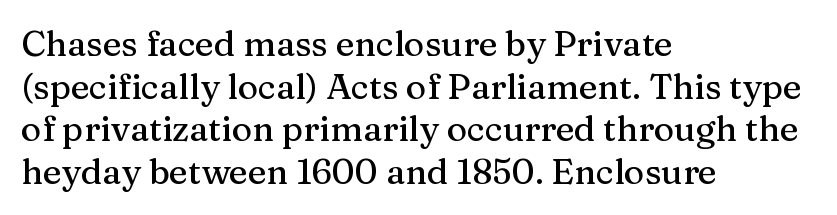
The image shows 35 px serif type, upright; set left-aligned, line spacing 1.22x, normal letter spacing, not underlined; medium stroke contrast and a medium x-height.
